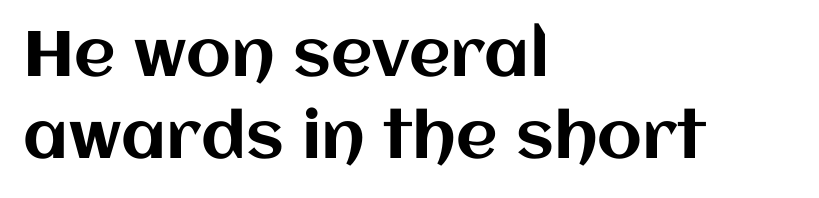
A typesetter would call this proportional, since set widths differ per character. Students, note that the glyphs here touch the page at normal intervals. If you drew a ruler down the left edge, every line would touch it. Decoration check: the copy has no underline.
